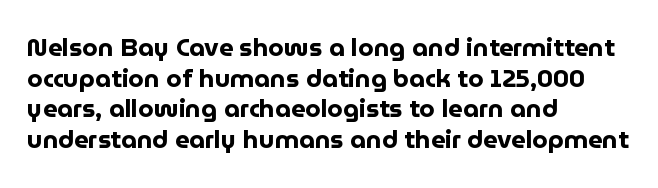
The image shows 25 px bold type, upright; set left-aligned, line spacing 1.23x, normal letter spacing, not underlined.
